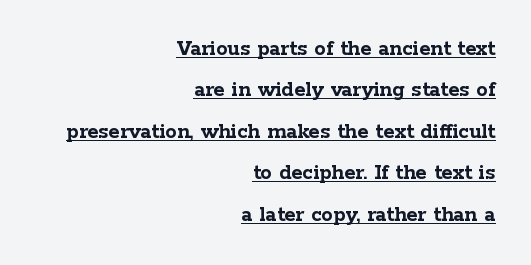
The image shows 23 px bold type, upright; set right-aligned, line spacing 1.8x, normal letter spacing, underlined.
